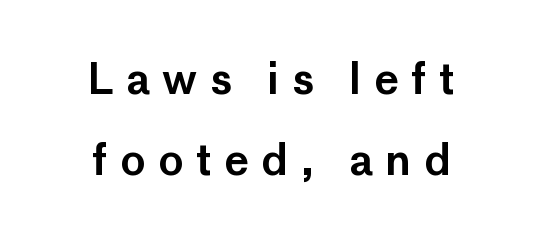
Honestly, there is no underline to notice here at all. Compared with a flush-left layout, this one balances lines on the center instead. Every character sits straight up, as roman type does. Leading: increased. The glyphs in this specimen are sans serif.
